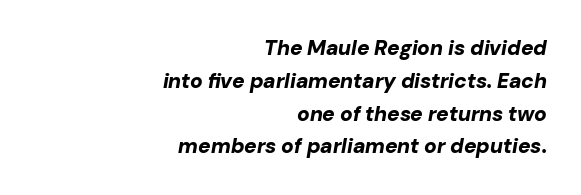
Q: Is the text bold? A: Yes.
Q: Is the text italic (slanted)? A: Yes, it leans right by about 10 degrees.
Q: Is the text underlined? A: No.
Q: How is the paragraph aligned? A: Right-aligned.
Q: Is the spacing between letters normal or unusually wide? A: Normal.
Q: Is the spacing between lines tight, normal or loose? A: Normal.
